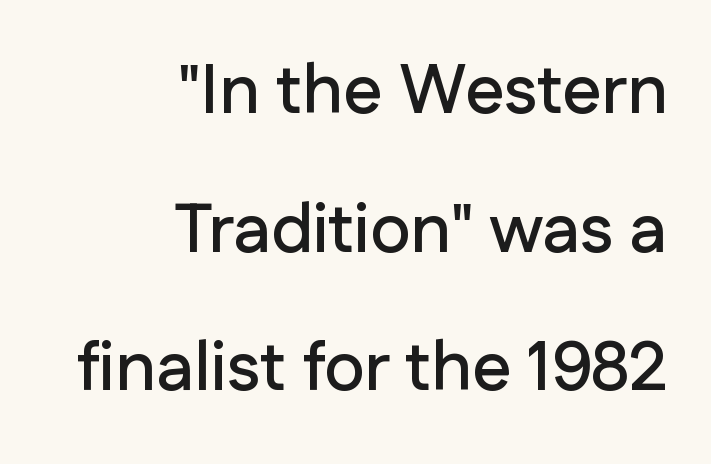
Clear beneath every line of the passage. Letter spacing: default. The typesetter chose a ragged-left arrangement here. Character widths vary here, with narrow letters taking less room than wide ones.
